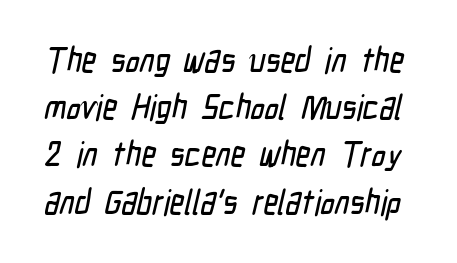
The image shows 35 px condensed sans-serif type; set normal line spacing (1.35x), normal letter spacing, not underlined; low stroke contrast and a medium x-height.
